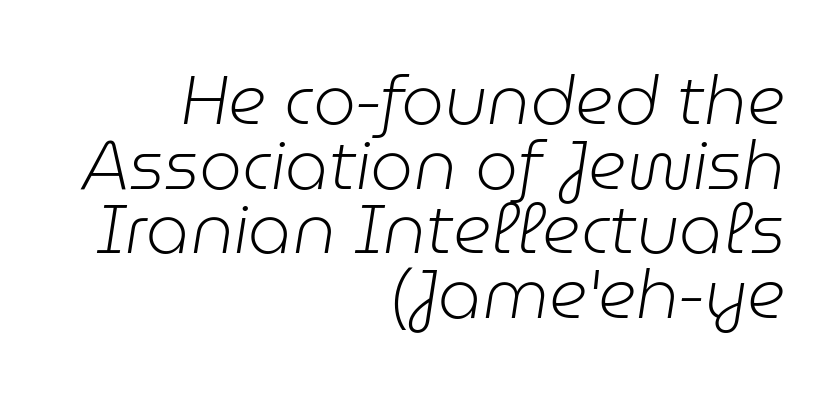
Proportional: the letters do not fall into vertical columns. In terms of leading, this rendering errs on the cramped side. Letters have the restrained weight of plain body copy at most. Honestly, the letter spacing is just normal — you wouldn't notice it. The passage shown leans; its letterforms are oblique. Where is the straight margin? On the right.
